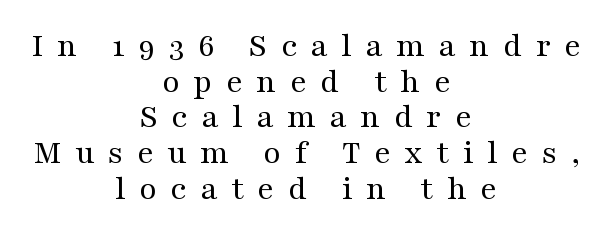
Q: Is the text bold? A: No.
Q: Is the text italic (slanted)? A: No, it is upright.
Q: Is the typeface a serif or a sans-serif typeface? A: Serif.
Q: Is the text underlined? A: No.
Q: How is the paragraph aligned? A: Centered.
Q: Is the spacing between letters normal or unusually wide? A: Unusually wide.
Q: Is the spacing between lines tight, normal or loose? A: Tight.
Q: Width (condensed, normal, or wide)? A: Wide.
Q: Stroke contrast? A: Medium.
Q: x-height? A: Medium.
Q: Monospaced? A: No.
